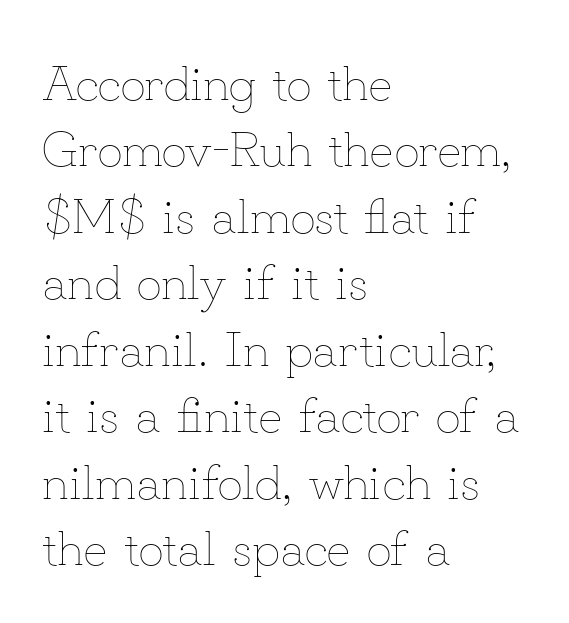
The letters advance in unequal steps, a hallmark of proportional type. Leftover space on each line is placed entirely after the last word. This block has exactly the height ordinary leading produces. Characters follow at the spacing the type designer built in.
